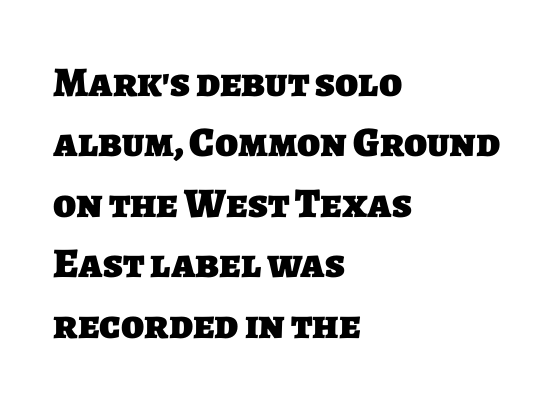
The image shows 42 px heavy sans-serif type; set left-aligned, normal line spacing (1.44x), normal letter spacing, not underlined; low stroke contrast and a large x-height.
